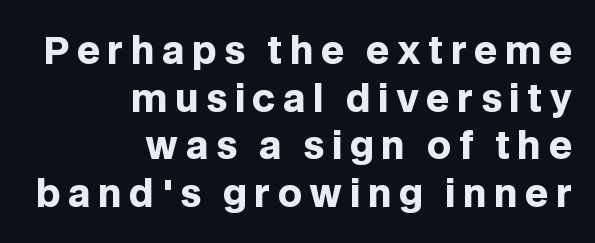
The image shows 37 px heavy sans-serif type, upright; set right-aligned, normal line spacing (1.29x), unusually wide letter spacing (+0.2 em), not underlined; low stroke contrast and a large x-height.
